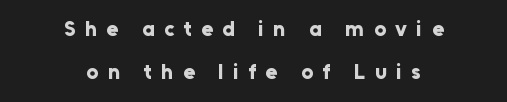
The image shows 21 px bold type, upright; set centered, loose line spacing (2.07x), unusually wide letter spacing (+0.45 em), not underlined.
